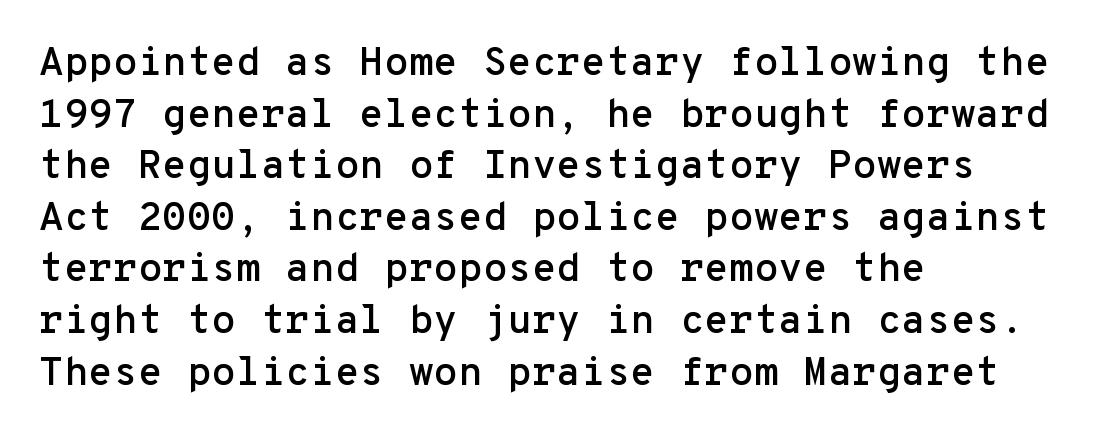
The image shows 40 px sans-serif type, upright, monospaced; set left-aligned, normal line spacing (1.29x), normal letter spacing, not underlined; low stroke contrast and a medium x-height.
